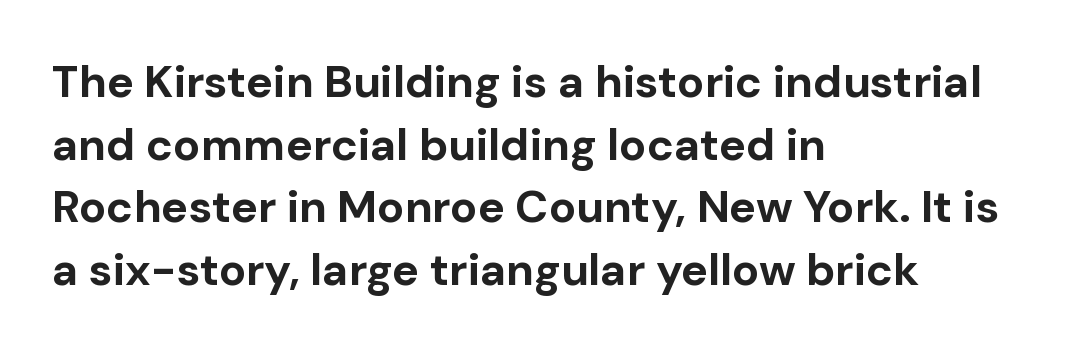
{"serif": "no", "italic": "no", "bold": "yes", "weight": "bold", "width": "normal", "stroke_contrast": "low", "x_height": "medium", "monospaced": "no", "underline": "no", "align": "left", "line_spacing": "normal", "line_spacing_ratio": 1.39, "letter_spacing": "normal", "letter_spacing_em": 0.0, "glyph_px": 45}
